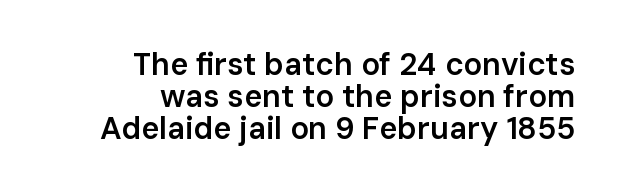
In terms of leading, this rendering errs on the cramped side. The letterforms sit shoulder to shoulder at normal distance. The text block is weighted toward the right margin, trailing off unevenly leftward. The passage shown is not underscored anywhere. Unlike a traditional serif, this face leaves its strokes unadorned. These lines carry some extra weight — a demibold, not a full bold.
